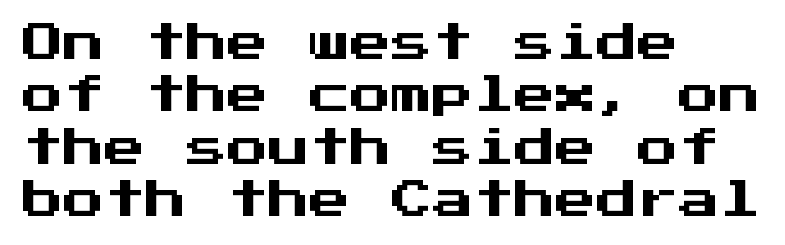
Examine the stroke ends and you'll find no serifs. A normal amount of white space separates one row of letters from the next. Alignment: flush left. Spacing verdict: monospaced, one width for all characters. Plain, unruled lines of type. Tracking value appears to be zero — textbook default spacing.
